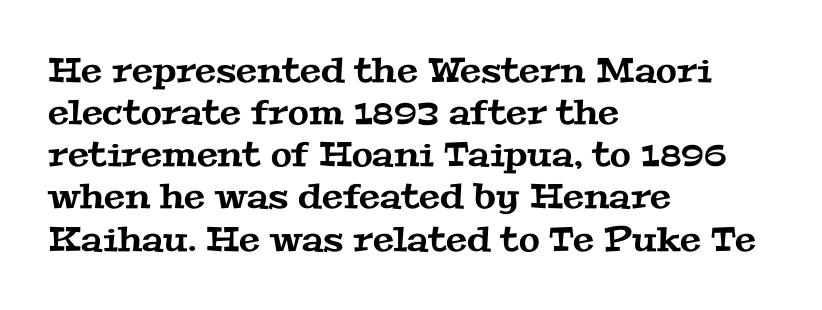
The image shows 34 px wide serif type; set left-aligned, line spacing 1.24x, normal letter spacing, not underlined; medium stroke contrast and a medium x-height.
